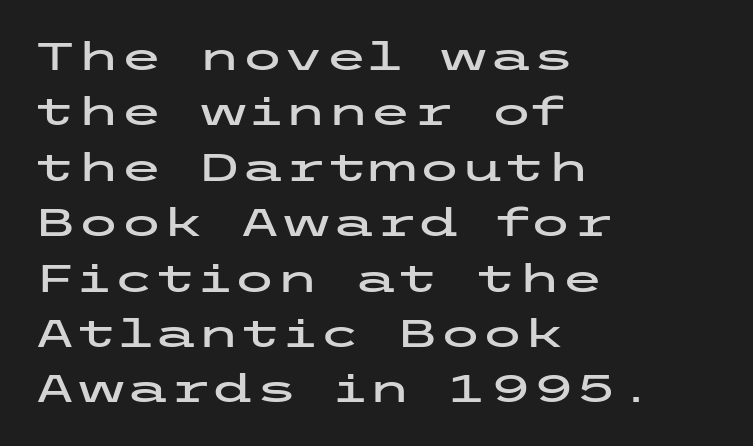
The image shows 39 px wide sans-serif type, upright; set left-aligned, normal line spacing (1.42x), normal letter spacing, not underlined; low stroke contrast and a medium x-height.
